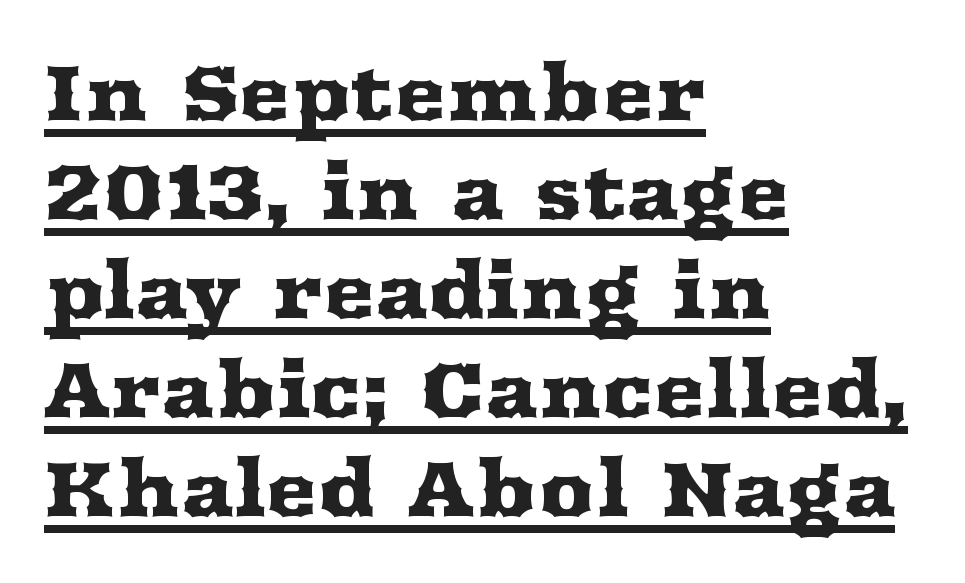
This sample is left-justified, so line endings fall wherever the words run out. Rendered with straight, roman letterforms. Looks like regular typesetting: each glyph gets only the width it needs. Normally led — the rows are evenly, conventionally spaced. Students, observe the line beneath the letters — that is underlining. Tracking here is standard; glyphs follow each other at the usual distance.
